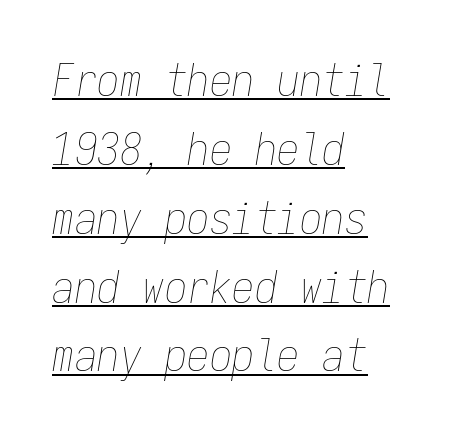
Q: Is the text bold? A: No.
Q: Is the text italic (slanted)? A: Yes, it leans right by about 9 degrees.
Q: Is the text underlined? A: Yes.
Q: How is the paragraph aligned? A: Left-aligned.
Q: Is the spacing between letters normal or unusually wide? A: Normal.
Q: Is the spacing between lines tight, normal or loose? A: Normal.
Q: Width (condensed, normal, or wide)? A: Condensed.
Q: Stroke contrast? A: Low.
Q: x-height? A: Medium.
Q: Monospaced? A: Yes.
